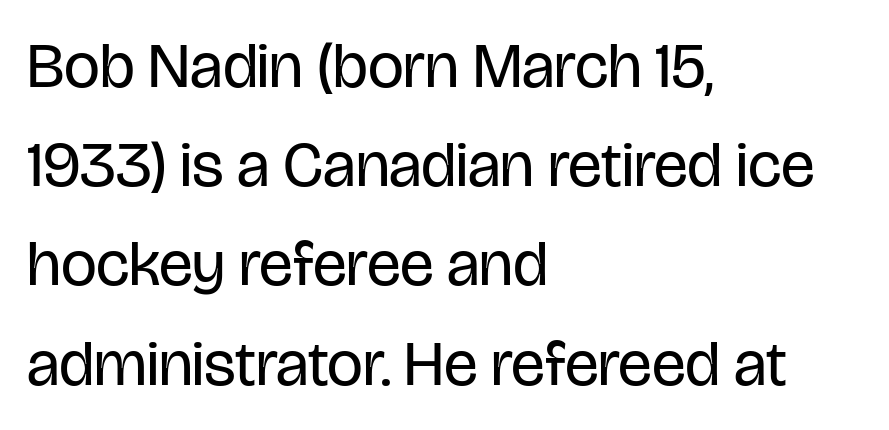
The image shows 64 px regular-weight, condensed sans-serif type, upright; set left-aligned, normal line spacing (1.55x), normal letter spacing, not underlined; low stroke contrast and a large x-height.
